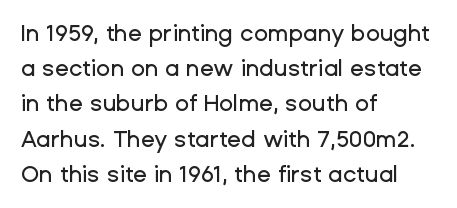
The image shows 23 px text type, upright; set left-aligned, normal line spacing (1.53x), normal letter spacing, not underlined.
